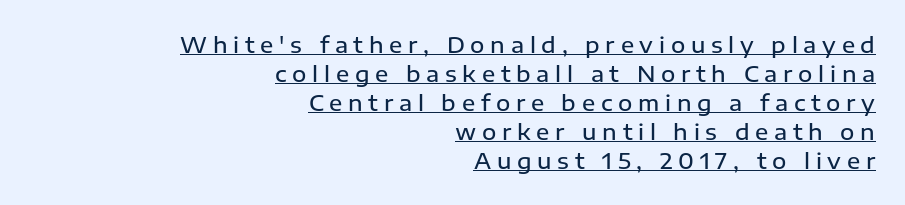
The image shows 22 px text type, upright; set right-aligned, normal line spacing (1.32x), unusually wide letter spacing (+0.26 em), underlined.
